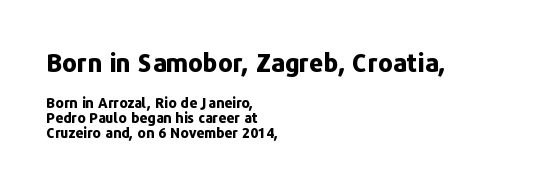
Q: Is the text bold? A: Yes.
Q: Is the text italic (slanted)? A: No, it is upright.
Q: Is the text underlined? A: No.
Q: How is the paragraph aligned? A: Left-aligned.
Q: Is the spacing between letters normal or unusually wide? A: Normal.
Q: Is the spacing between lines tight, normal or loose? A: Tight.
Q: Which block of text is set in a larger size, the first (top) or the second (bottom)? A: The first (top) one.
